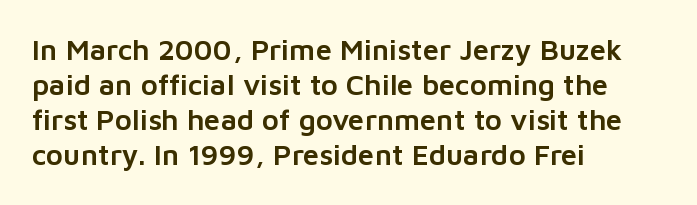
Q: Is the text italic (slanted)? A: No, it is upright.
Q: Is the typeface a serif or a sans-serif typeface? A: Sans-serif.
Q: Is the text underlined? A: No.
Q: How is the paragraph aligned? A: Left-aligned.
Q: Is the spacing between letters normal or unusually wide? A: Normal.
Q: Width (condensed, normal, or wide)? A: Normal.
Q: Stroke contrast? A: Low.
Q: x-height? A: Medium.
Q: Monospaced? A: No.
